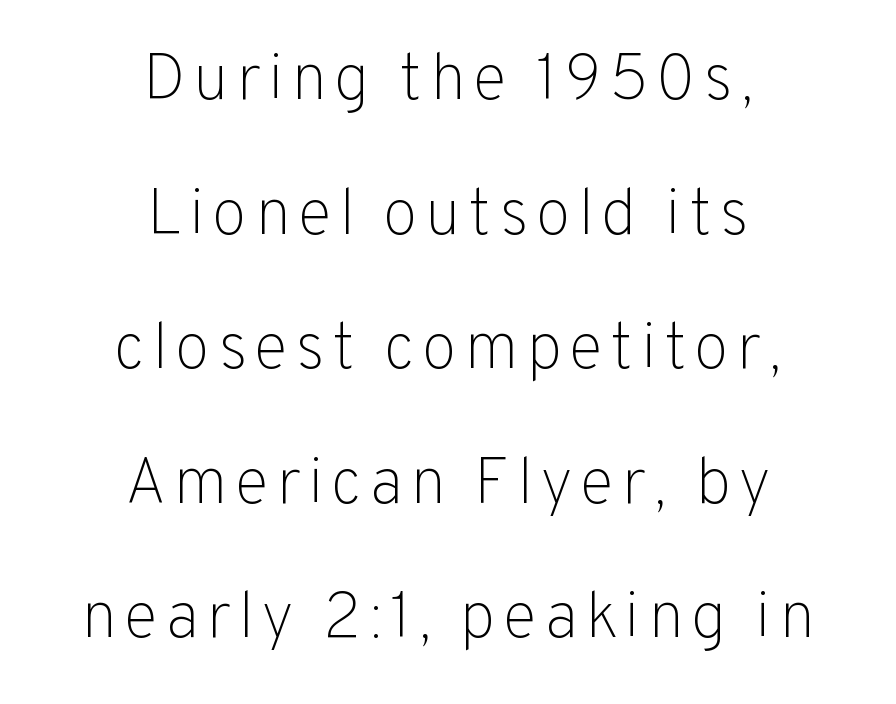
The typography opts for an upright posture over an oblique one. This is not heavy type; no bold has been used. The face used here is proportionally spaced, like ordinary book or web type. Horizontal bands of white between lines are thick stripes. Lines of text with bare space underneath.
